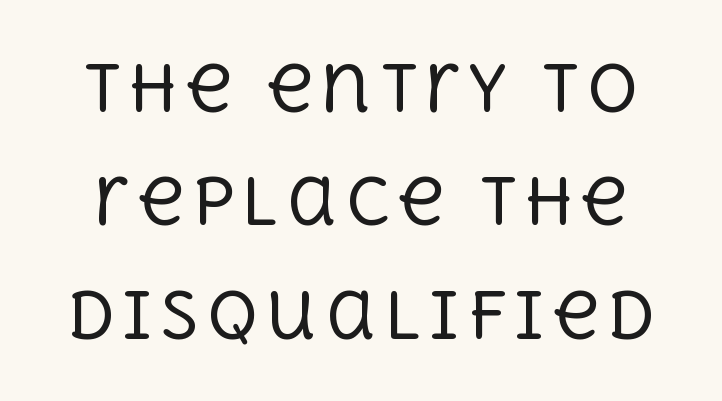
Q: Is the text bold? A: No.
Q: Is the text italic (slanted)? A: No, it is upright.
Q: Is the typeface a serif or a sans-serif typeface? A: Serif.
Q: Is the text underlined? A: No.
Q: Width (condensed, normal, or wide)? A: Normal.
Q: x-height? A: Large.
Q: Monospaced? A: No.
